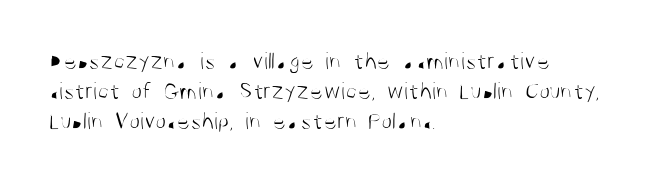
{"italic": "no", "bold": "no", "underline": "no", "align": "left", "line_spacing_ratio": 1.21, "letter_spacing": "normal", "letter_spacing_em": 0.0, "glyph_px": 25}
